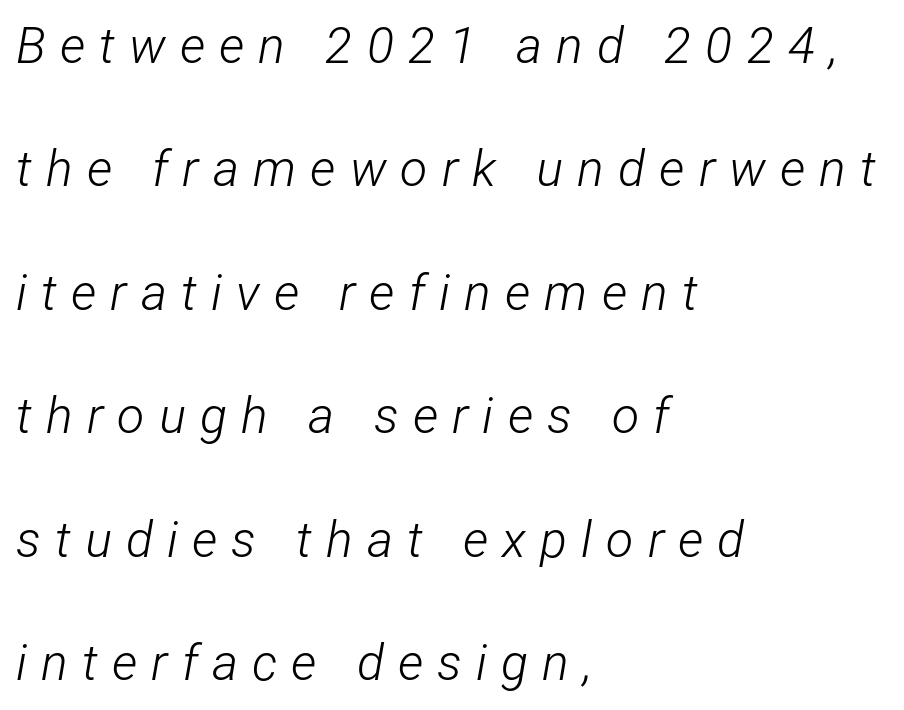
Q: Is the text bold? A: No.
Q: Is the text italic (slanted)? A: Yes, it leans right by about 12 degrees.
Q: Is the text underlined? A: No.
Q: How is the paragraph aligned? A: Left-aligned.
Q: Is the spacing between letters normal or unusually wide? A: Unusually wide.
Q: Is the spacing between lines tight, normal or loose? A: Loose.
Q: Width (condensed, normal, or wide)? A: Condensed.
Q: Stroke contrast? A: Low.
Q: x-height? A: Medium.
Q: Monospaced? A: No.
